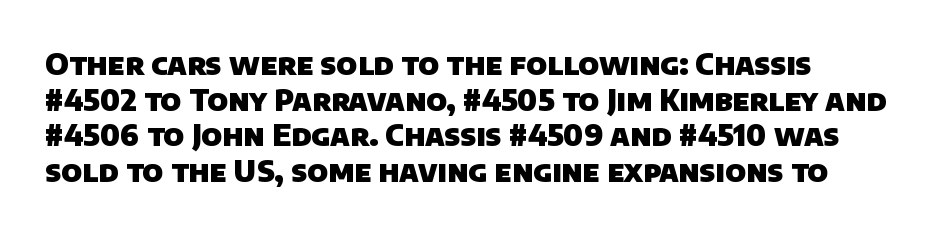
Stroke thickness is high; the sample reads as a true bold. Examine the stroke ends and you'll find no serifs. These lines keep a tight, regular rhythm from letter to letter. Glance below the letters and you will spot only blank space. Character widths vary here, with narrow letters taking less room than wide ones.
